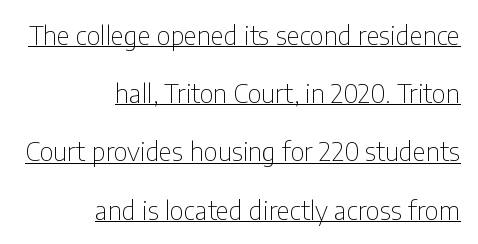
Q: Is the text bold? A: No.
Q: Is the text italic (slanted)? A: No, it is upright.
Q: Is the text underlined? A: Yes.
Q: How is the paragraph aligned? A: Right-aligned.
Q: Is the spacing between letters normal or unusually wide? A: Normal.
Q: Is the spacing between lines tight, normal or loose? A: Loose.
